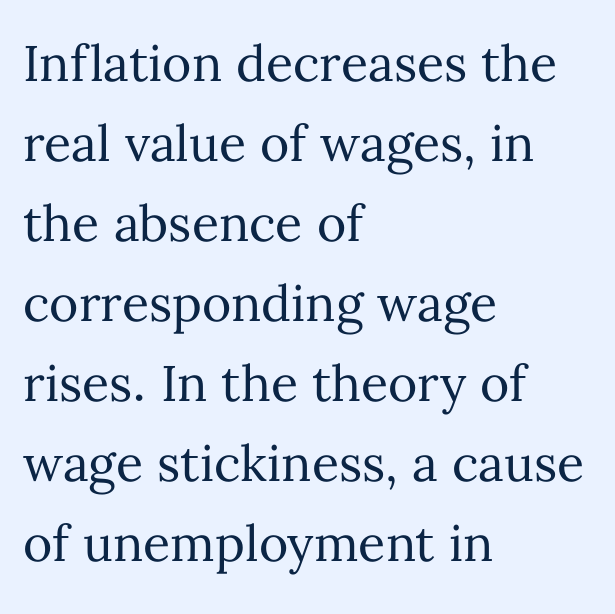
{"italic": "no", "bold": "no", "weight": "regular", "width": "normal", "stroke_contrast": "medium", "x_height": "medium", "monospaced": "no", "underline": "no", "align": "left", "line_spacing": "normal", "line_spacing_ratio": 1.6, "letter_spacing": "normal", "letter_spacing_em": 0.0, "glyph_px": 50}
